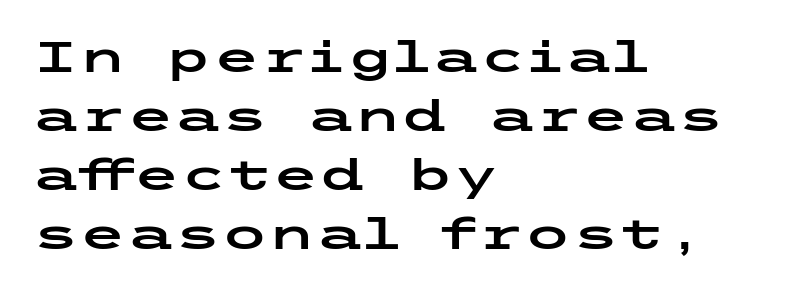
You could call the tracking neutral — neither tight nor loose. In terms of leading, this rendering sits right in the middle. Stroke terminals: plain, sans-serif. The foot of each line stays bare and open. A typesetter would mark this as roman, not italic.
